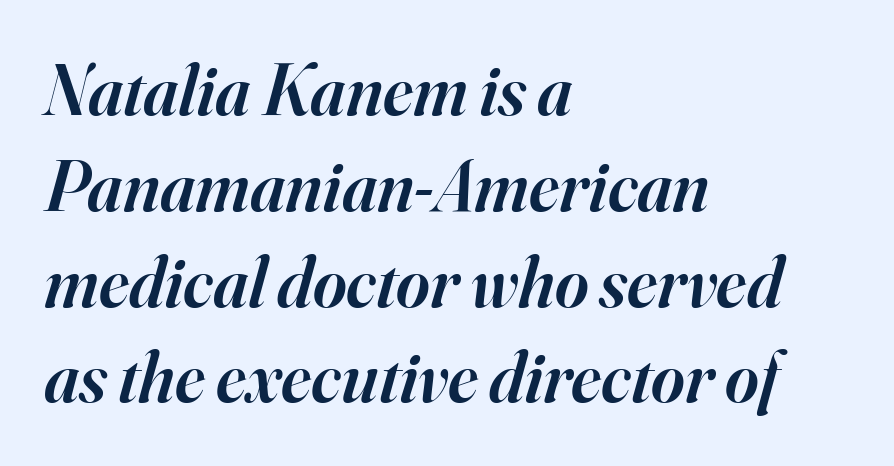
The passage is arranged the way most books set body copy — flush left. The face used here is proportionally spaced, like ordinary book or web type. The foot of each line stays bare and open. What stands out about the letter spacing? Nothing — it is the standard amount.
